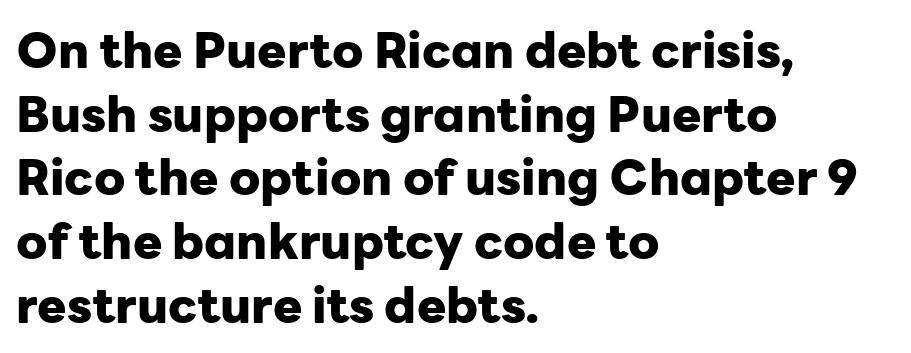
Q: Is the text bold? A: Yes.
Q: Is the text italic (slanted)? A: No, it is upright.
Q: Is the typeface a serif or a sans-serif typeface? A: Sans-serif.
Q: Is the text underlined? A: No.
Q: How is the paragraph aligned? A: Left-aligned.
Q: Is the spacing between letters normal or unusually wide? A: Normal.
Q: Is the spacing between lines tight, normal or loose? A: Normal.
Q: Width (condensed, normal, or wide)? A: Normal.
Q: Stroke contrast? A: Low.
Q: x-height? A: Medium.
Q: Monospaced? A: No.
